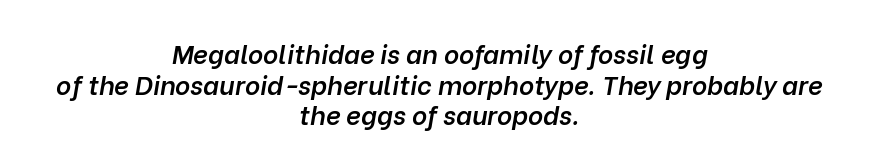
The image shows 26 px text type, italic (leaning right); set centered, line spacing 1.18x, normal letter spacing, not underlined.
